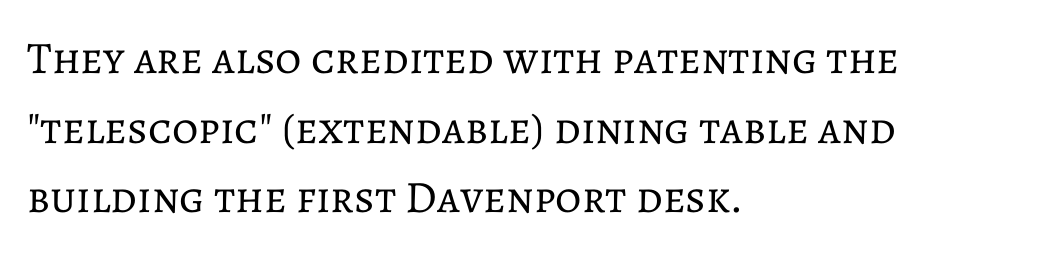
{"italic": "no", "bold": "no", "weight": "regular", "width": "normal", "stroke_contrast": "low", "x_height": "medium", "monospaced": "no", "underline": "no", "align": "left", "line_spacing": "normal", "line_spacing_ratio": 1.55, "letter_spacing": "normal", "letter_spacing_em": 0.0, "glyph_px": 45}
